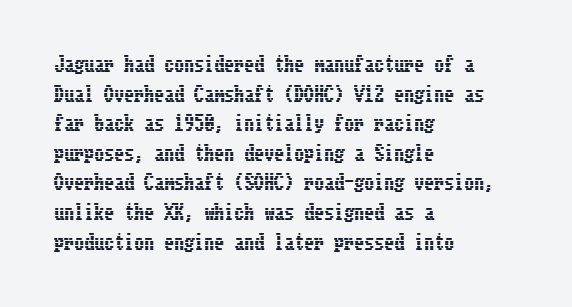
The image shows 20 px text type, upright; set left-aligned, normal line spacing (1.48x), normal letter spacing, not underlined.
